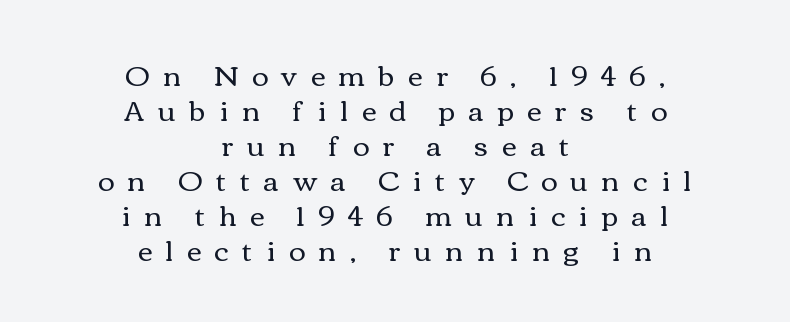
Q: Is the text bold? A: No.
Q: Is the text italic (slanted)? A: No, it is upright.
Q: Is the text underlined? A: No.
Q: How is the paragraph aligned? A: Centered.
Q: Is the spacing between letters normal or unusually wide? A: Unusually wide.
Q: Is the spacing between lines tight, normal or loose? A: Normal.
Q: Width (condensed, normal, or wide)? A: Wide.
Q: Stroke contrast? A: Medium.
Q: x-height? A: Medium.
Q: Monospaced? A: No.
